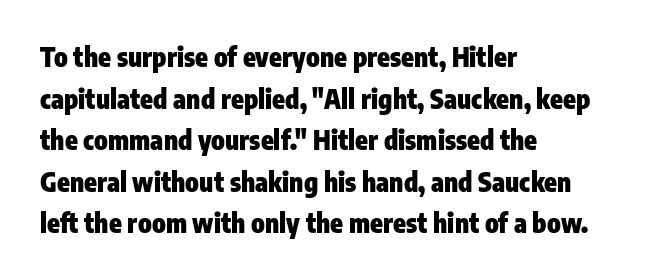
{"italic": "no", "bold": "yes", "underline": "no", "align": "left", "line_spacing": "normal", "line_spacing_ratio": 1.6, "letter_spacing": "normal", "letter_spacing_em": 0.0, "glyph_px": 26}
